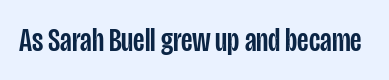
Examine the stroke ends and you'll find no serifs. Students, note that the glyphs here touch the page at normal intervals. A clean baseline with only descenders dipping below it. In terms of posture, this sample is upright.
